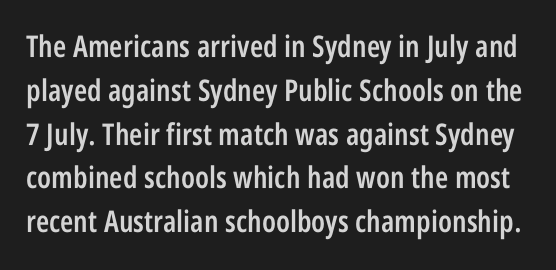
Q: Is the text bold? A: Semi-bold.
Q: Is the text italic (slanted)? A: No, it is upright.
Q: Is the typeface a serif or a sans-serif typeface? A: Sans-serif.
Q: Is the text underlined? A: No.
Q: Is the spacing between letters normal or unusually wide? A: Normal.
Q: Is the spacing between lines tight, normal or loose? A: Normal.
Q: Width (condensed, normal, or wide)? A: Condensed.
Q: Stroke contrast? A: Low.
Q: x-height? A: Large.
Q: Monospaced? A: No.
